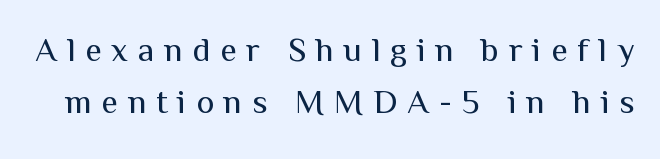
Descender tails drop into unmarked territory. Is the letter spacing exaggerated? Yes — the characters are pushed far apart. Posture: vertical. Leading matches the norm, producing a regular column. The typeface chosen for these lines omits serifs.
